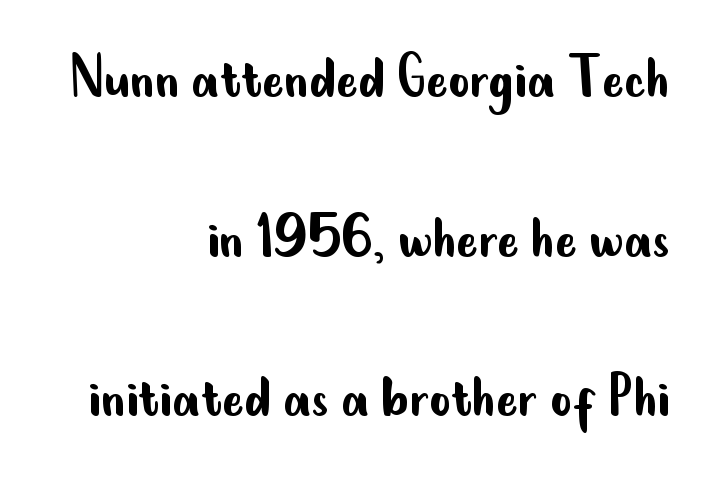
The image shows 66 px regular-weight, condensed sans-serif type, upright; set right-aligned, loose line spacing (2.42x), normal letter spacing, not underlined; low stroke contrast and a small x-height.
